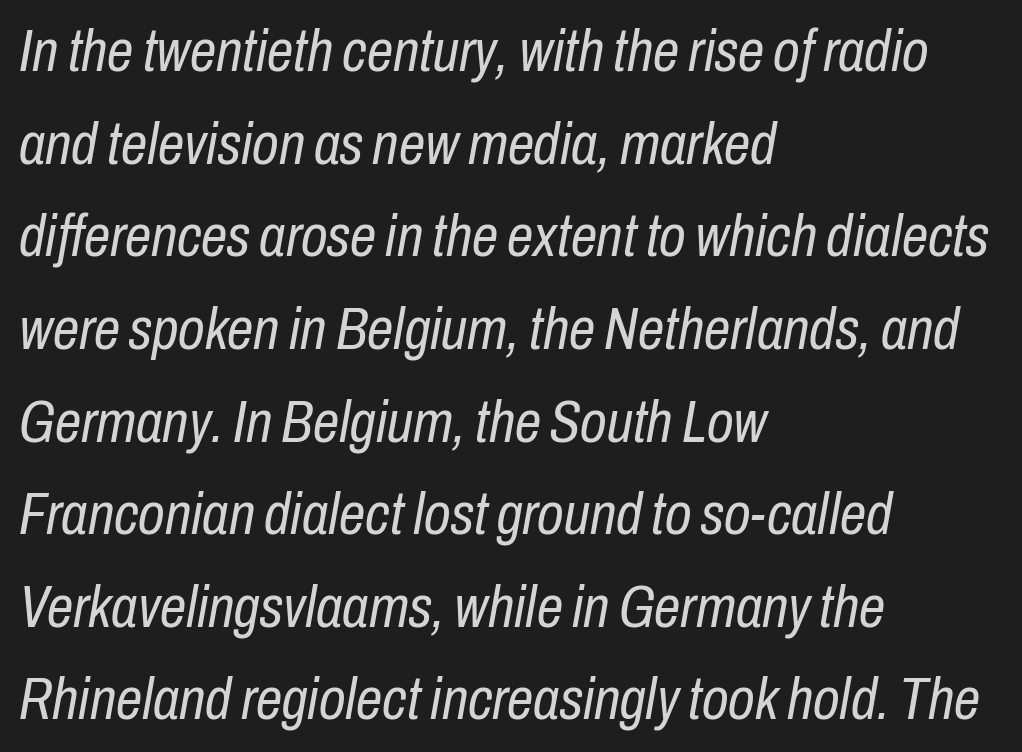
Tall strokes in this sample are angled rather than plumb. The line-height multiplier appears to be the usual default. Spacing verdict: proportional, widths tailored to each character. The paragraph shown leans on its left margin. Stems and bowls with no extra thickness — not bold. Glyph-to-glyph distance matches everyday printed text.
